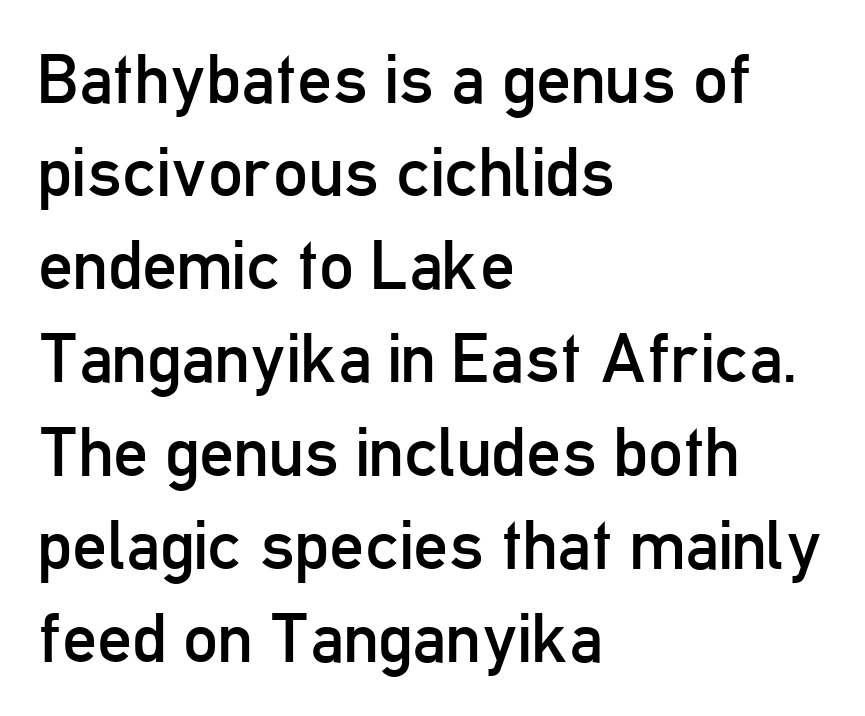
{"serif": "no", "italic": "no", "bold": "no", "weight": "regular", "width": "condensed", "stroke_contrast": "low", "x_height": "medium", "monospaced": "no", "underline": "no", "align": "left", "line_spacing": "normal", "line_spacing_ratio": 1.35, "letter_spacing": "normal", "letter_spacing_em": 0.0, "glyph_px": 69}
